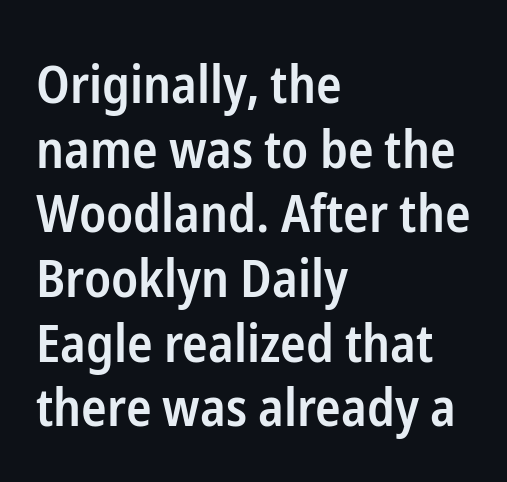
Q: Is the text bold? A: Semi-bold.
Q: Is the text italic (slanted)? A: No, it is upright.
Q: Is the typeface a serif or a sans-serif typeface? A: Sans-serif.
Q: Is the text underlined? A: No.
Q: How is the paragraph aligned? A: Left-aligned.
Q: Is the spacing between letters normal or unusually wide? A: Normal.
Q: Width (condensed, normal, or wide)? A: Condensed.
Q: Stroke contrast? A: Low.
Q: x-height? A: Medium.
Q: Monospaced? A: No.
